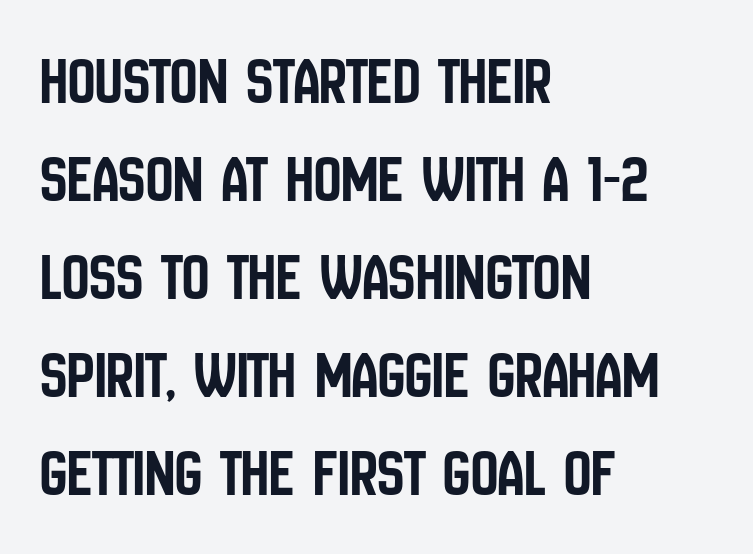
{"serif": "no", "italic": "no", "width": "condensed", "stroke_contrast": "low", "x_height": "large", "monospaced": "no", "underline": "no", "align": "left", "line_spacing": "normal", "line_spacing_ratio": 1.44, "letter_spacing": "normal", "letter_spacing_em": 0.0, "glyph_px": 68}
